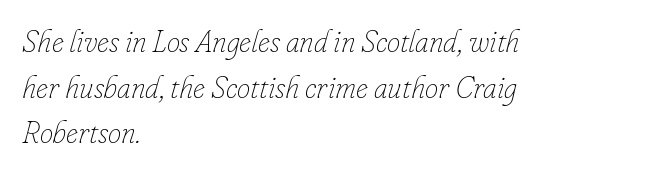
Q: Is the text bold? A: No.
Q: Is the text italic (slanted)? A: Yes, it leans right by about 16 degrees.
Q: Is the text underlined? A: No.
Q: How is the paragraph aligned? A: Left-aligned.
Q: Is the spacing between letters normal or unusually wide? A: Normal.
Q: Is the spacing between lines tight, normal or loose? A: Normal.
Q: Width (condensed, normal, or wide)? A: Normal.
Q: Stroke contrast? A: Low.
Q: x-height? A: Small.
Q: Monospaced? A: No.
